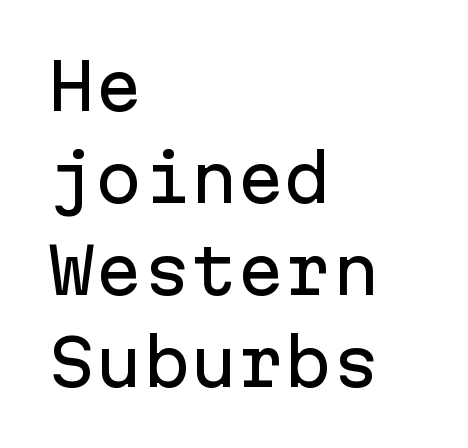
Is the block centered? No — it sits flush against the left margin. Is this a fixed-width face? Yes — each glyph sits in an identical cell. Nobody drew a line under any word here. Compared with typical paragraphs, the rows here are spaced about the same. The glyphs in this specimen are sans serif. You could call the tracking neutral — neither tight nor loose.
